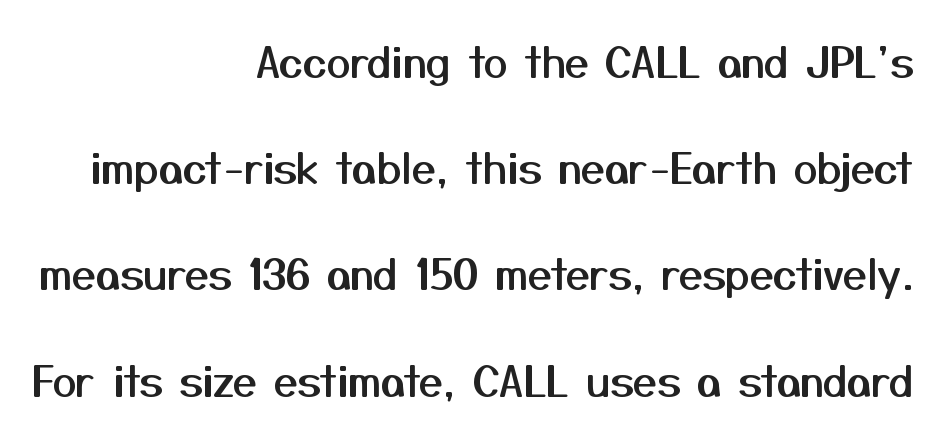
These lines are rendered in a variable-pitch font. Words appear dense and cohesive because spacing is normal. Font category for this specimen: sans-serif. These lines stand farther apart than default settings would place them. The text block is weighted toward the right margin, trailing off unevenly leftward. The baseline area is clear.
